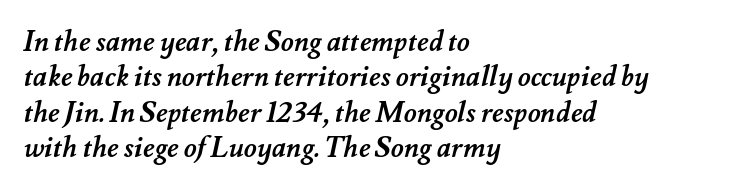
Q: Is the text bold? A: Yes.
Q: Is the text underlined? A: No.
Q: How is the paragraph aligned? A: Left-aligned.
Q: Is the spacing between letters normal or unusually wide? A: Normal.
Q: Is the spacing between lines tight, normal or loose? A: Normal.
Q: Width (condensed, normal, or wide)? A: Normal.
Q: Stroke contrast? A: Medium.
Q: x-height? A: Small.
Q: Monospaced? A: No.
